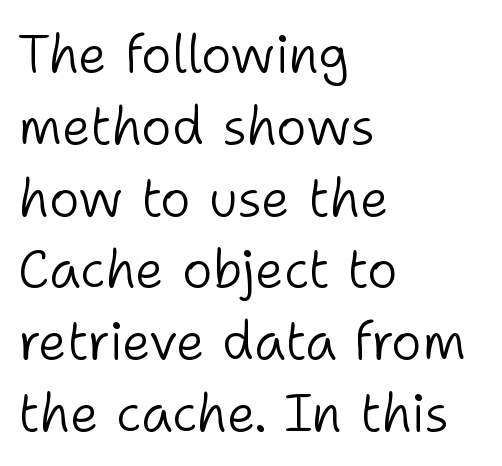
Students, observe: this is what conventionally led text looks like. Does the type have serifs? No, each stem ends abruptly. Line beginnings align vertically; line endings do not. Heaviness? Minimal to ordinary, like unemphasized prose. Each row of text sits above clean, open space.
